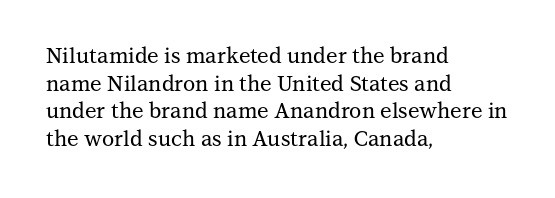
The image shows 21 px text type, upright; set left-aligned, normal line spacing (1.32x), normal letter spacing, not underlined.
